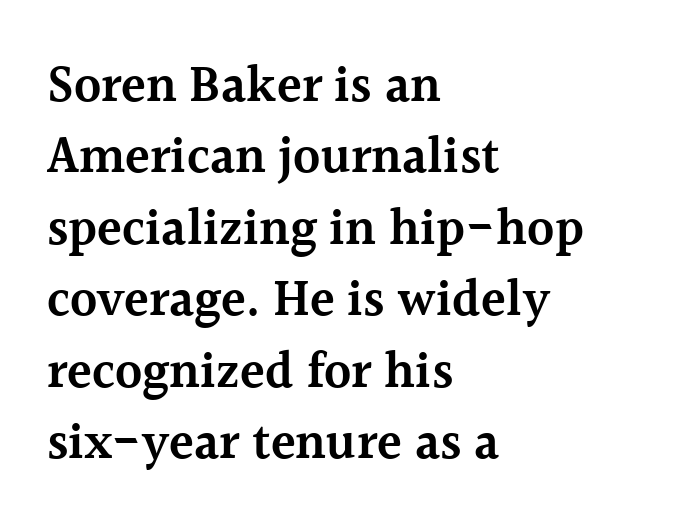
{"serif": "yes", "italic": "no", "bold": "semi", "weight": "semibold", "width": "normal", "x_height": "medium", "monospaced": "no", "underline": "no", "align": "left", "line_spacing": "normal", "line_spacing_ratio": 1.4, "letter_spacing": "normal", "letter_spacing_em": 0.0, "glyph_px": 51}
